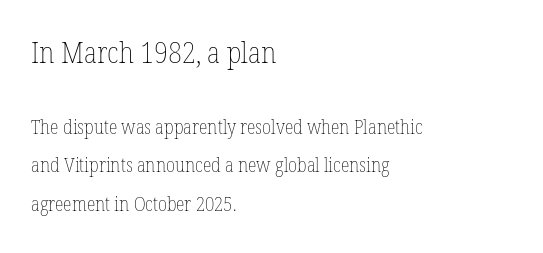
{"italic": "no", "bold": "no", "weight": "thin", "width": "condensed", "stroke_contrast": "low", "x_height": "medium", "monospaced": "no", "underline": "no", "align": "left", "line_spacing": "loose", "line_spacing_ratio": 1.91, "letter_spacing": "normal", "letter_spacing_em": 0.0, "larger_block": "first", "size_ratio": 1.5, "glyph_px": 30}
